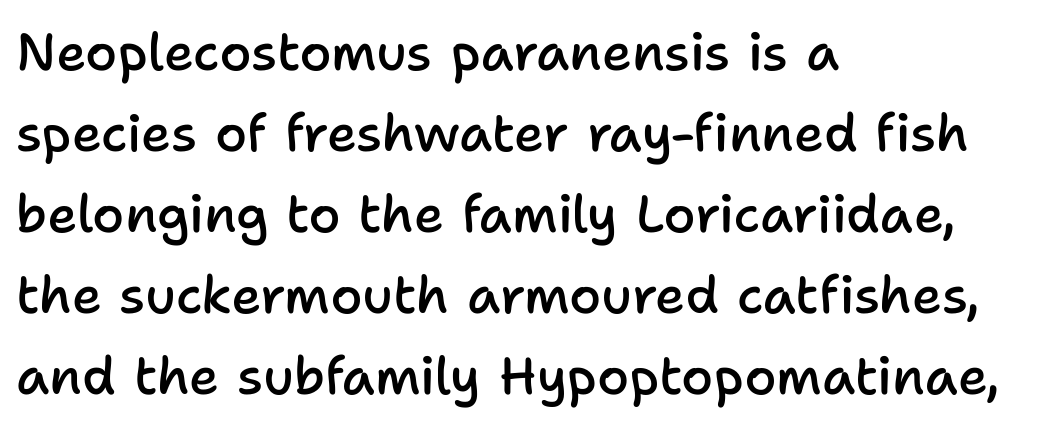
The image shows 52 px semibold sans-serif type, upright; set left-aligned, normal line spacing (1.56x), normal letter spacing, not underlined; low stroke contrast and a medium x-height.
